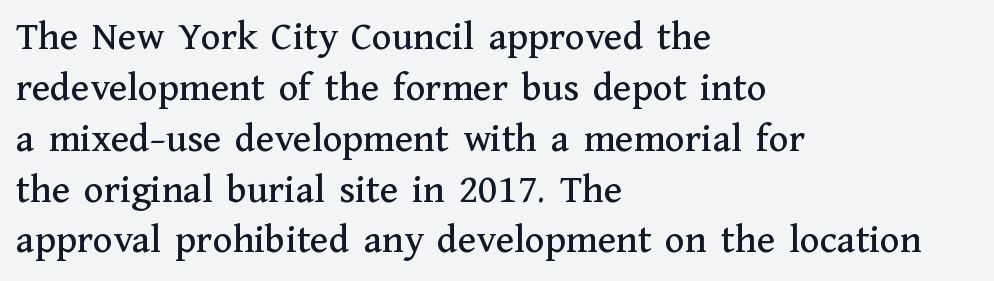
Serifs: yes, visible at the terminals of the letterforms. The rendering uses natural spacing where letterforms have individual widths. Which margin do the lines hug? The left one — the right edge is uneven. Characters follow at the spacing the type designer built in. Italic: no, the glyphs are upright roman. Has an underline been added? It has not.
